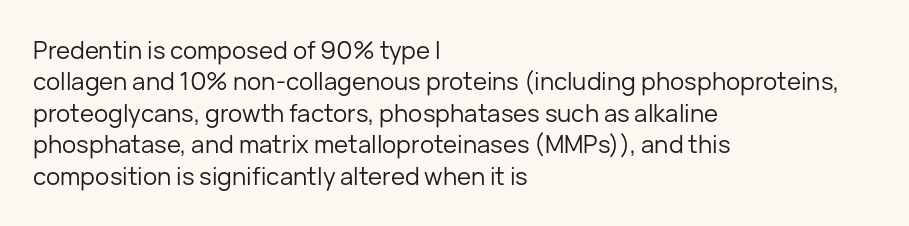
What stands out about the letter spacing? Nothing — it is the standard amount. Unmarked baselines from the first word to the last. The rendering anchors every line to the left-hand side. Regarding leading, the lines here are spaced in the standard way. Compared with a typical body face, this is equally light or lighter still. In terms of posture, this sample is upright.
